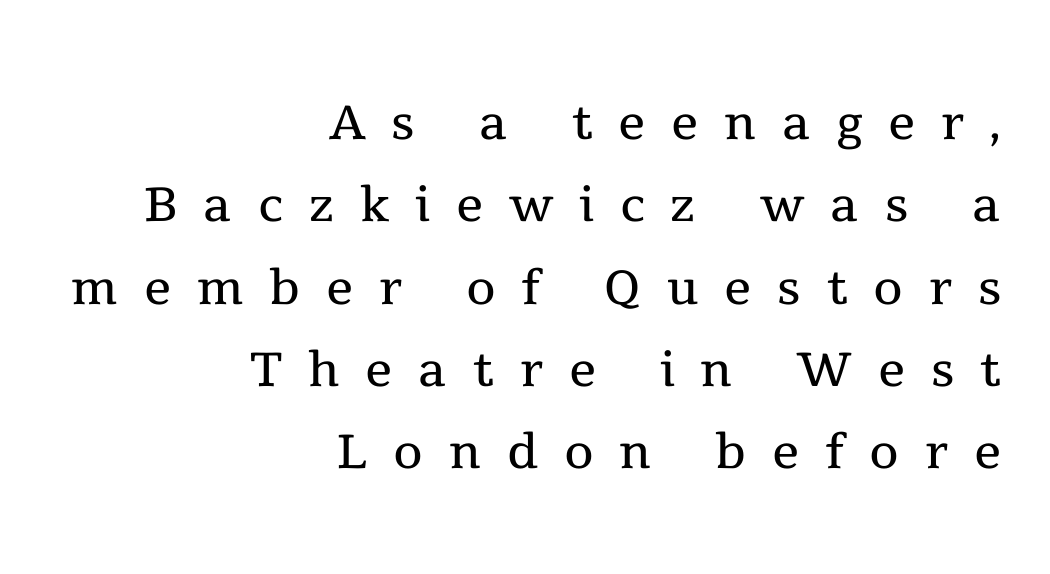
The image shows 68 px regular-weight serif type, upright; set right-aligned, line spacing 1.21x, unusually wide letter spacing (+0.38 em), not underlined; a medium x-height.
